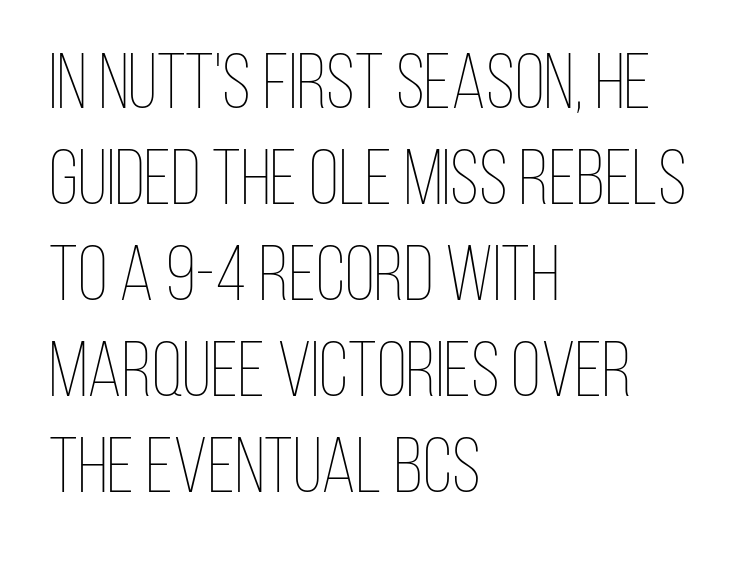
Spacing verdict: proportional, widths tailored to each character. Caption: face not bold, strokes unweighted. No extra tracking has been applied to these lines. Horizontal alignment here is leftward, the default for most running prose.
